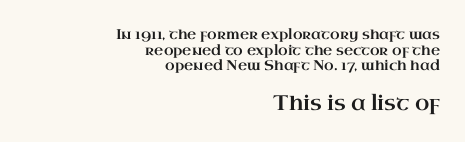
The image shows 21 px text type, upright; set right-aligned, tight line spacing (1.12x), normal letter spacing, not underlined; the second (bottom) block is 1.5x larger.
